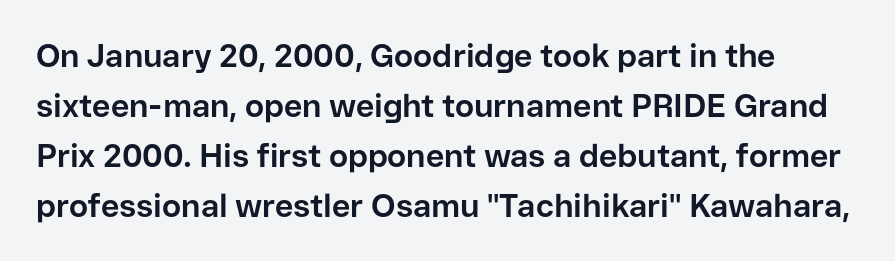
Q: Is the text bold? A: Yes.
Q: Is the text italic (slanted)? A: No, it is upright.
Q: Is the typeface a serif or a sans-serif typeface? A: Sans-serif.
Q: Is the text underlined? A: No.
Q: How is the paragraph aligned? A: Left-aligned.
Q: Is the spacing between letters normal or unusually wide? A: Normal.
Q: Is the spacing between lines tight, normal or loose? A: Normal.
Q: Width (condensed, normal, or wide)? A: Normal.
Q: Stroke contrast? A: Low.
Q: x-height? A: Medium.
Q: Monospaced? A: No.
